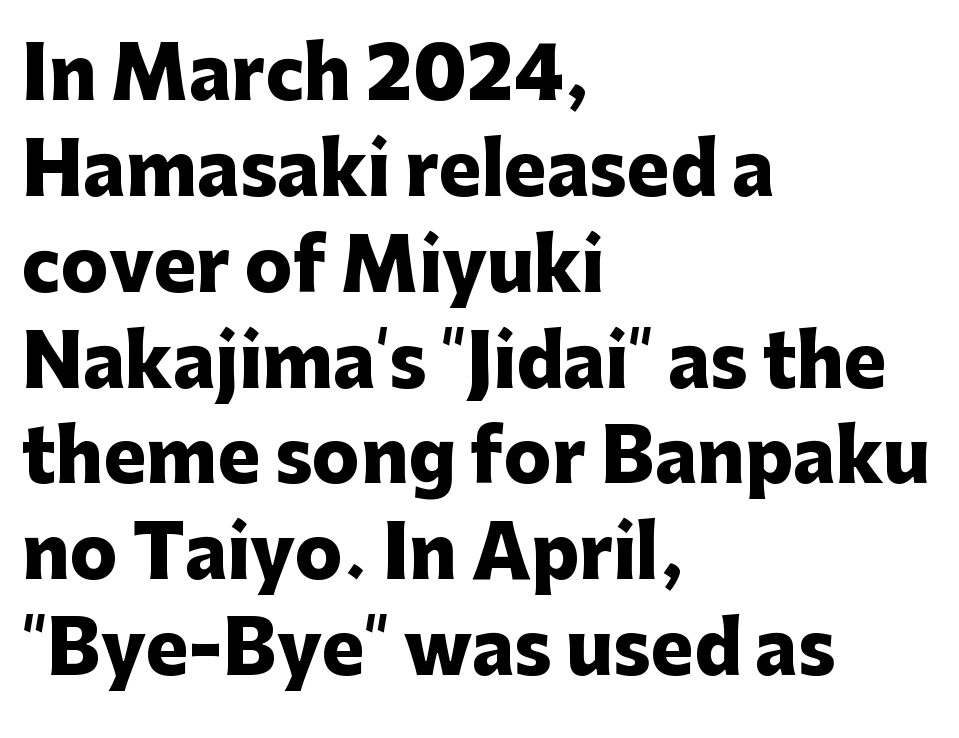
The image shows 71 px heavy sans-serif type, upright; set left-aligned, normal line spacing (1.35x), normal letter spacing, not underlined; low stroke contrast and a medium x-height.
